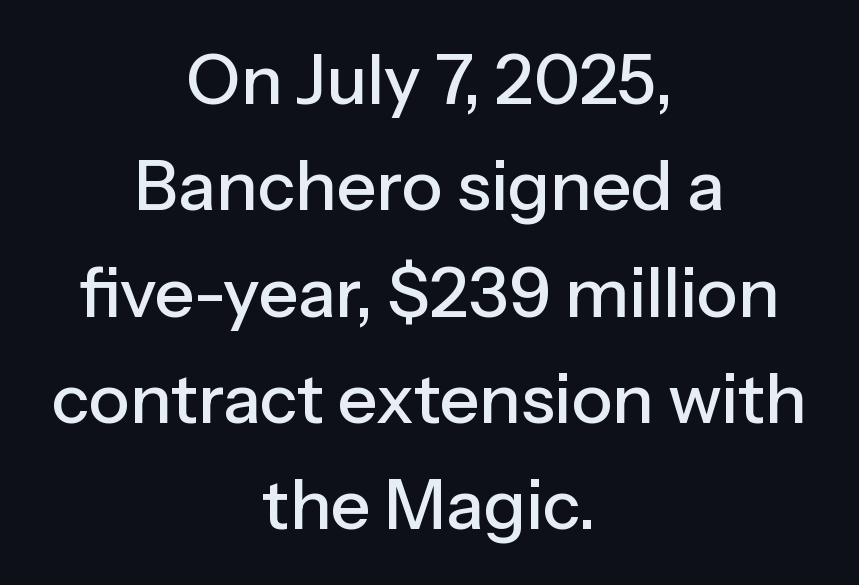
The line texture is even and compact thanks to regular tracking. The space directly below the letters is spotless. The lines sit at an ordinary, default distance from one another. Spacing verdict: proportional, widths tailored to each character. Italic? Not at all — the glyphs are vertical. The setting favours the middle, as headings and verse often do.
